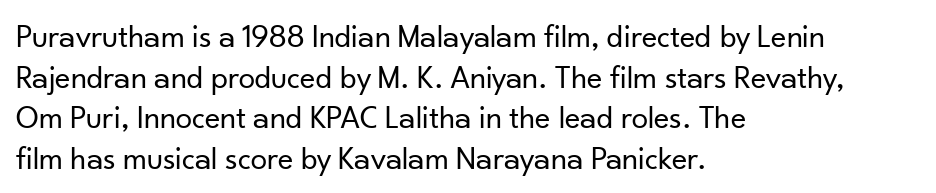
{"serif": "no", "italic": "no", "bold": "no", "weight": "regular", "width": "normal", "stroke_contrast": "low", "x_height": "small", "monospaced": "no", "underline": "no", "align": "left", "line_spacing_ratio": 1.23, "letter_spacing": "normal", "letter_spacing_em": 0.0, "glyph_px": 33}
